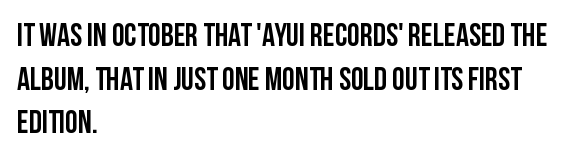
Q: Is the text italic (slanted)? A: No, it is upright.
Q: Is the typeface a serif or a sans-serif typeface? A: Sans-serif.
Q: Is the text underlined? A: No.
Q: How is the paragraph aligned? A: Left-aligned.
Q: Is the spacing between letters normal or unusually wide? A: Normal.
Q: Is the spacing between lines tight, normal or loose? A: Normal.
Q: Width (condensed, normal, or wide)? A: Condensed.
Q: Stroke contrast? A: Low.
Q: x-height? A: Large.
Q: Monospaced? A: No.
